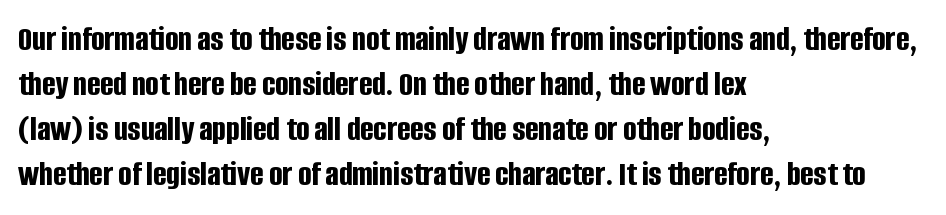
Q: Is the text bold? A: Yes.
Q: Is the text italic (slanted)? A: No, it is upright.
Q: Is the typeface a serif or a sans-serif typeface? A: Sans-serif.
Q: Is the text underlined? A: No.
Q: How is the paragraph aligned? A: Left-aligned.
Q: Is the spacing between letters normal or unusually wide? A: Normal.
Q: Is the spacing between lines tight, normal or loose? A: Normal.
Q: Width (condensed, normal, or wide)? A: Condensed.
Q: Stroke contrast? A: Low.
Q: x-height? A: Large.
Q: Monospaced? A: No.
